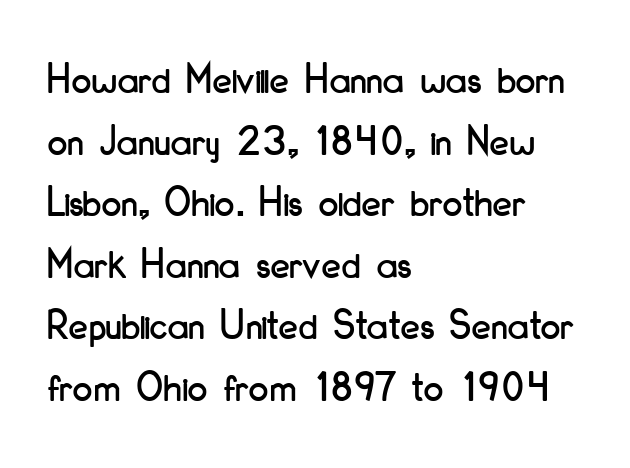
{"serif": "no", "italic": "no", "width": "condensed", "stroke_contrast": "low", "x_height": "small", "monospaced": "no", "underline": "no", "align": "left", "line_spacing": "normal", "line_spacing_ratio": 1.4, "letter_spacing": "normal", "letter_spacing_em": 0.0, "glyph_px": 44}
